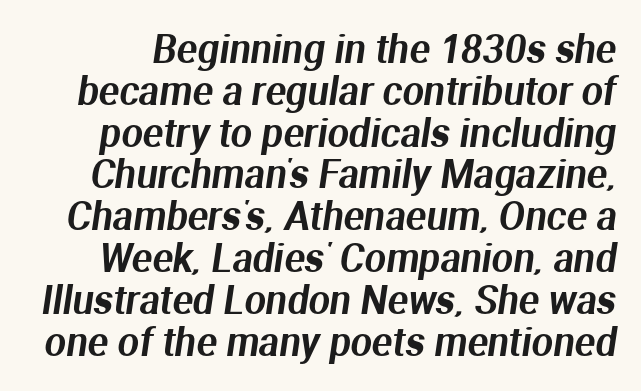
{"serif": "no", "width": "normal", "stroke_contrast": "medium", "x_height": "medium", "monospaced": "no", "underline": "no", "line_spacing": "tight", "line_spacing_ratio": 1.1, "letter_spacing": "normal", "letter_spacing_em": 0.0, "glyph_px": 38}
